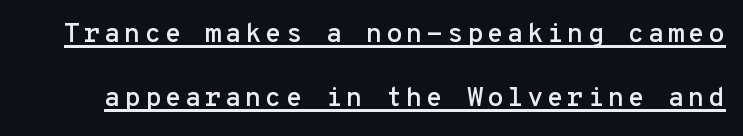
{"italic": "no", "underline": "yes", "line_spacing": "loose", "line_spacing_ratio": 2.38, "glyph_px": 27}
